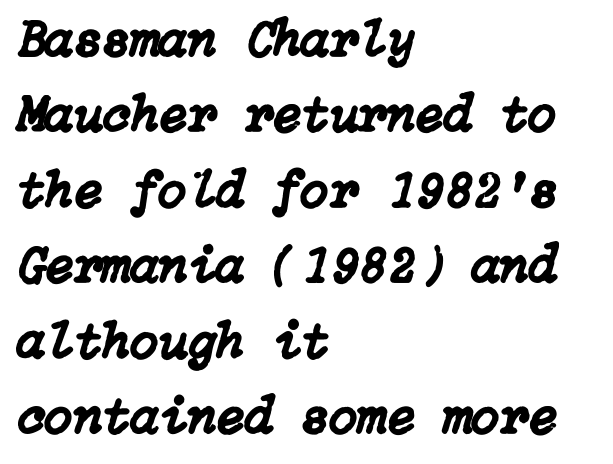
The image shows 52 px text type, italic (leaning right); set left-aligned, normal line spacing (1.45x), normal letter spacing, not underlined; low stroke contrast and a medium x-height.
